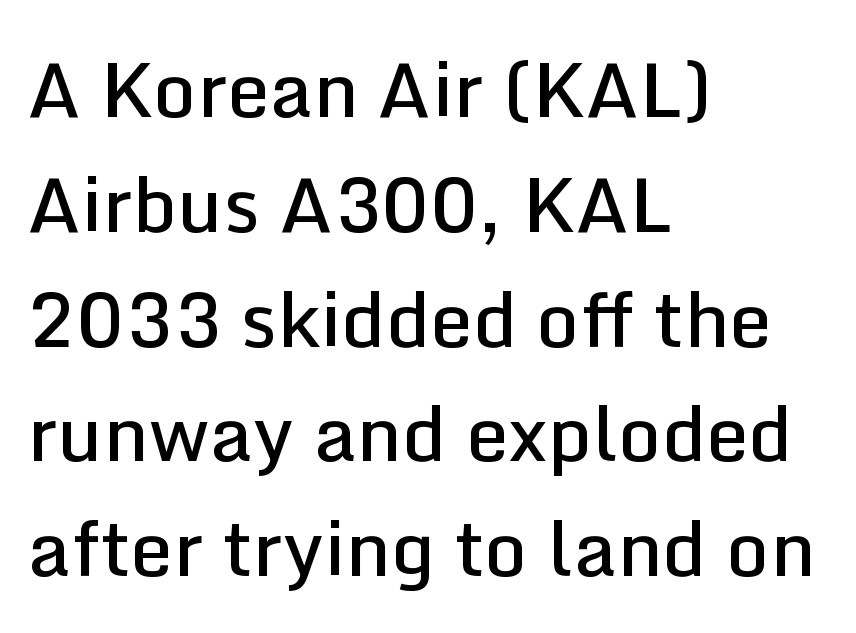
Q: Is the text bold? A: Semi-bold.
Q: Is the text italic (slanted)? A: No, it is upright.
Q: Is the typeface a serif or a sans-serif typeface? A: Sans-serif.
Q: Is the text underlined? A: No.
Q: How is the paragraph aligned? A: Left-aligned.
Q: Is the spacing between letters normal or unusually wide? A: Normal.
Q: Is the spacing between lines tight, normal or loose? A: Normal.
Q: Width (condensed, normal, or wide)? A: Normal.
Q: Stroke contrast? A: Low.
Q: x-height? A: Medium.
Q: Monospaced? A: No.
